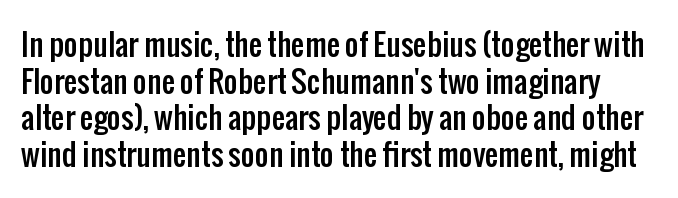
The image shows 30 px condensed sans-serif type, upright; set line spacing 1.22x, normal letter spacing, not underlined; low stroke contrast and a medium x-height.
